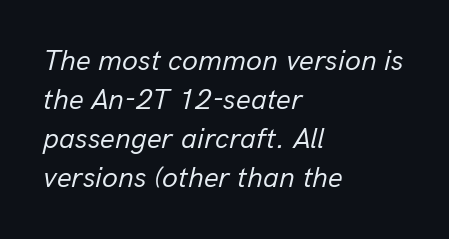
The image shows 29 px regular-weight type, italic (leaning right); set left-aligned, normal line spacing (1.34x), normal letter spacing, not underlined; low stroke contrast and a medium x-height.
